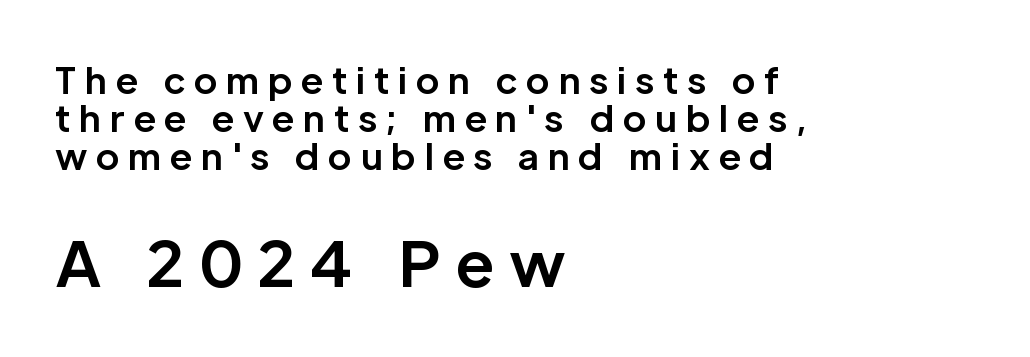
The image shows 63 px bold sans-serif type, upright; set left-aligned, tight line spacing (1.05x), unusually wide letter spacing (+0.24 em), not underlined; the second (bottom) block is 1.75x larger; low stroke contrast and a medium x-height.
